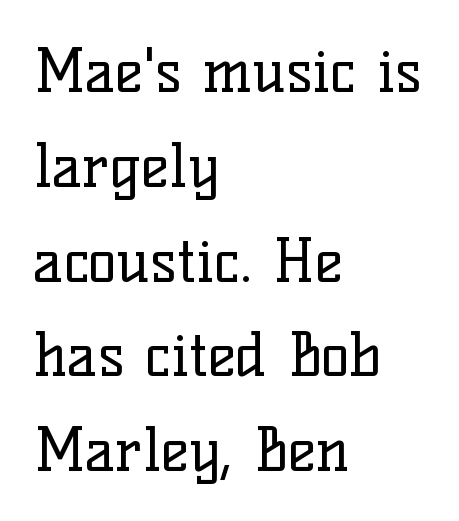
The image shows 60 px regular-weight serif type, upright; set left-aligned, normal line spacing (1.58x), normal letter spacing, not underlined; low stroke contrast and a medium x-height.
